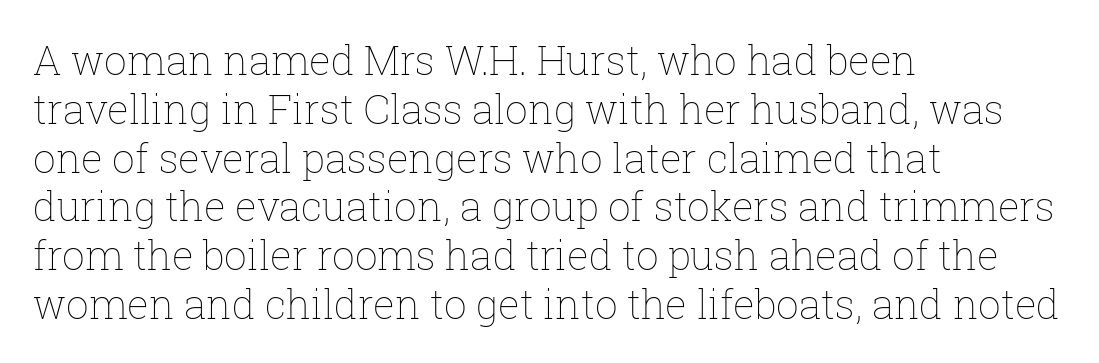
Underline: absent. The paragraph shown leans on its left margin. Looks like regular typesetting: each glyph gets only the width it needs. Every character sits straight up, as roman type does.
